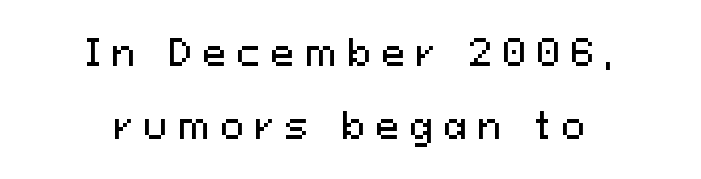
The image shows 35 px sans-serif type, upright; set centered, loose line spacing (2.09x), unusually wide letter spacing (+0.31 em), not underlined; medium stroke contrast and a medium x-height.
